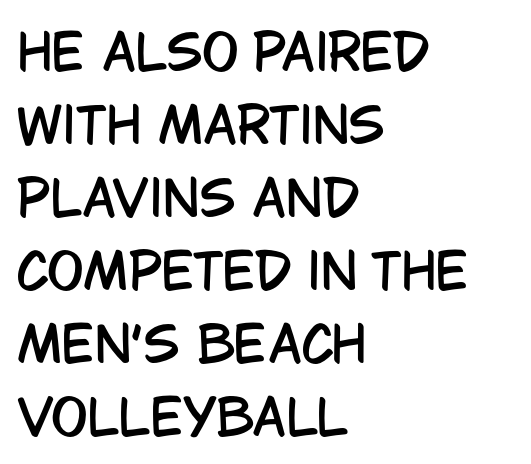
The image shows 49 px condensed sans-serif type, upright; set left-aligned, normal line spacing (1.49x), normal letter spacing, not underlined; low stroke contrast and a large x-height.
